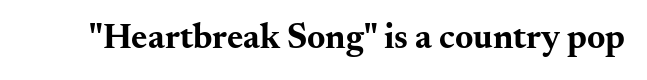
The image shows 35 px bold, wide serif type, upright; set normal letter spacing, not underlined; medium stroke contrast and a small x-height.
